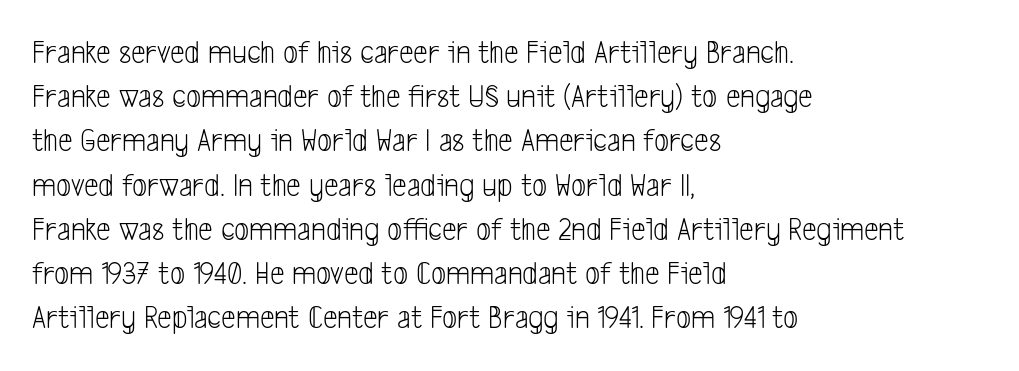
Varying glyph widths throughout — classic text-font behaviour. The setting favours the left margin, as ordinary paragraphs usually do. Typographically, this falls in the sans-serif category. Leading matches the norm, producing a regular column. The foot of each line stays bare and open. The tracking reads as untouched default to a designer's eye.
